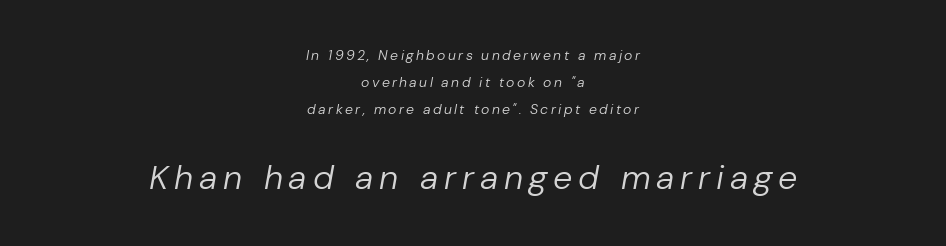
Between these two stacked blocks, the lower one wins on size. Plain, unruled lines of type. No letter is thick-stroked: the sample isn't bold. Designer's note — italics engaged. One glance says open: line gaps are wider than usual. The rendering uses natural spacing where letterforms have individual widths.
